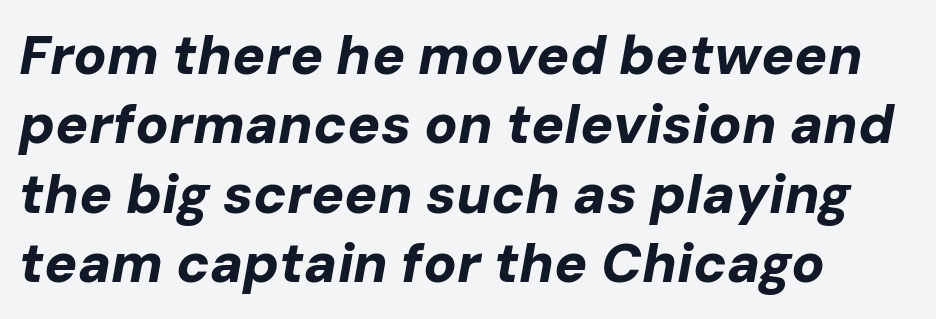
The image shows 55 px bold type, italic (leaning right); set left-aligned, normal line spacing (1.26x), normal letter spacing, not underlined; low stroke contrast and a medium x-height.
